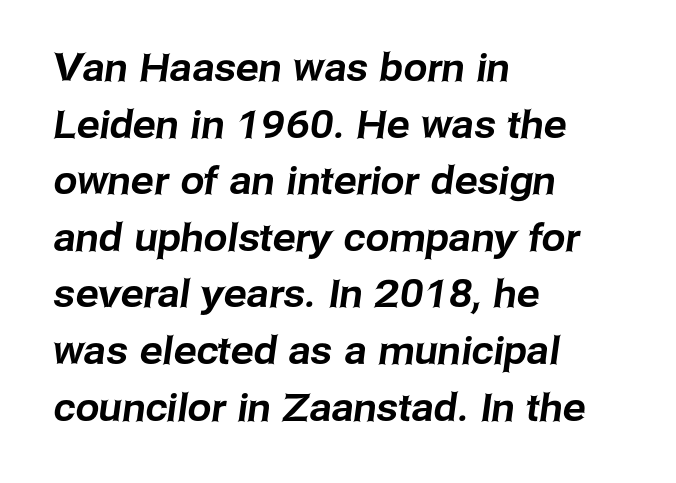
Q: Is the typeface a serif or a sans-serif typeface? A: Sans-serif.
Q: Is the text underlined? A: No.
Q: How is the paragraph aligned? A: Left-aligned.
Q: Is the spacing between letters normal or unusually wide? A: Normal.
Q: Is the spacing between lines tight, normal or loose? A: Normal.
Q: Width (condensed, normal, or wide)? A: Normal.
Q: Stroke contrast? A: Low.
Q: x-height? A: Medium.
Q: Monospaced? A: No.
